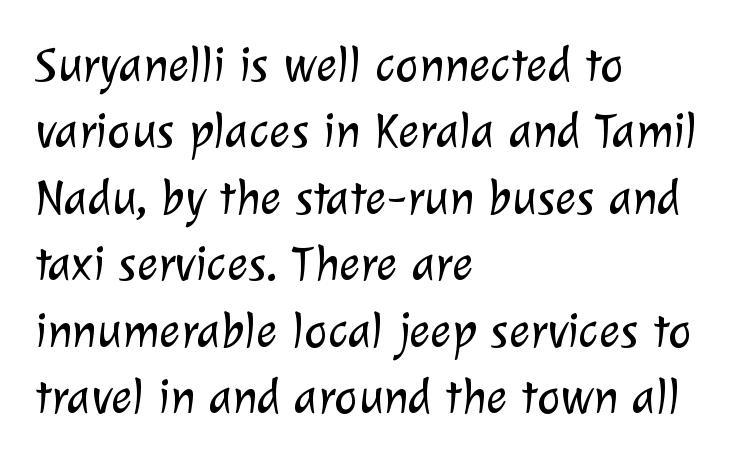
Q: Is the text bold? A: No.
Q: Is the typeface a serif or a sans-serif typeface? A: Sans-serif.
Q: Is the text underlined? A: No.
Q: How is the paragraph aligned? A: Left-aligned.
Q: Is the spacing between letters normal or unusually wide? A: Normal.
Q: Is the spacing between lines tight, normal or loose? A: Normal.
Q: Width (condensed, normal, or wide)? A: Normal.
Q: Stroke contrast? A: Low.
Q: x-height? A: Medium.
Q: Monospaced? A: No.
